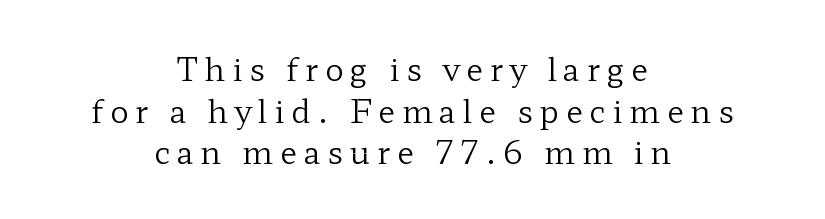
This sample has the flowing, uneven cadence of proportional lettering. Words float on clear page, feet unadorned. The strokes are not fattened; the text isn't bold. Glyph-to-glyph distance is far greater than everyday printed text. Where is the straight margin? There isn't one; the lines are centered.
